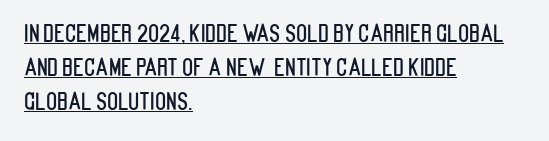
The image shows 23 px text type, upright; set left-aligned, normal line spacing (1.48x), normal letter spacing, underlined.
